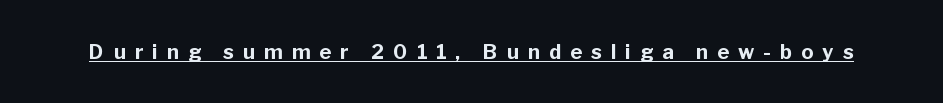
{"italic": "no", "bold": "yes", "underline": "yes", "letter_spacing": "wide", "letter_spacing_em": 0.46, "glyph_px": 20}
